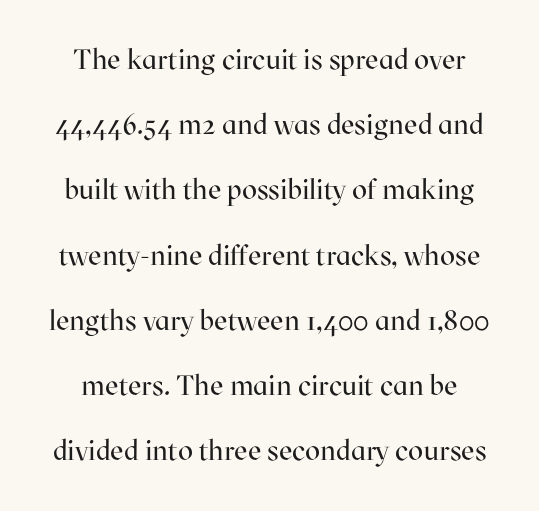
Q: Is the text bold? A: No.
Q: Is the text italic (slanted)? A: No, it is upright.
Q: Is the typeface a serif or a sans-serif typeface? A: Serif.
Q: Is the text underlined? A: No.
Q: Is the spacing between letters normal or unusually wide? A: Normal.
Q: Is the spacing between lines tight, normal or loose? A: Loose.
Q: Width (condensed, normal, or wide)? A: Normal.
Q: Stroke contrast? A: High.
Q: x-height? A: Medium.
Q: Monospaced? A: No.
